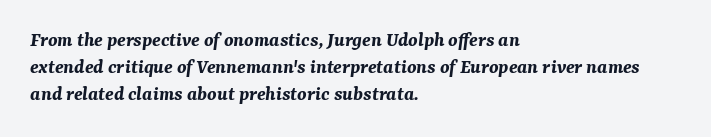
{"italic": "yes", "lean": "right", "slant_degrees": 7, "bold": "yes", "underline": "no", "align": "left", "line_spacing": "normal", "line_spacing_ratio": 1.29, "letter_spacing": "normal", "letter_spacing_em": 0.0, "glyph_px": 21}
